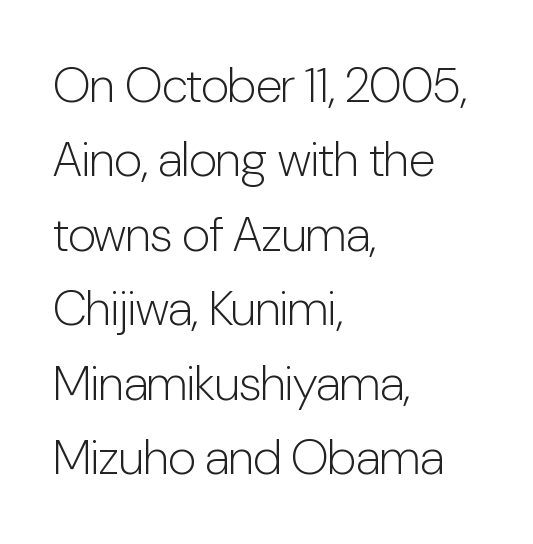
{"serif": "no", "italic": "no", "bold": "no", "weight": "light", "width": "condensed", "stroke_contrast": "low", "x_height": "medium", "monospaced": "no", "underline": "no", "align": "left", "line_spacing": "normal", "line_spacing_ratio": 1.52, "letter_spacing": "normal", "letter_spacing_em": 0.0, "glyph_px": 49}
